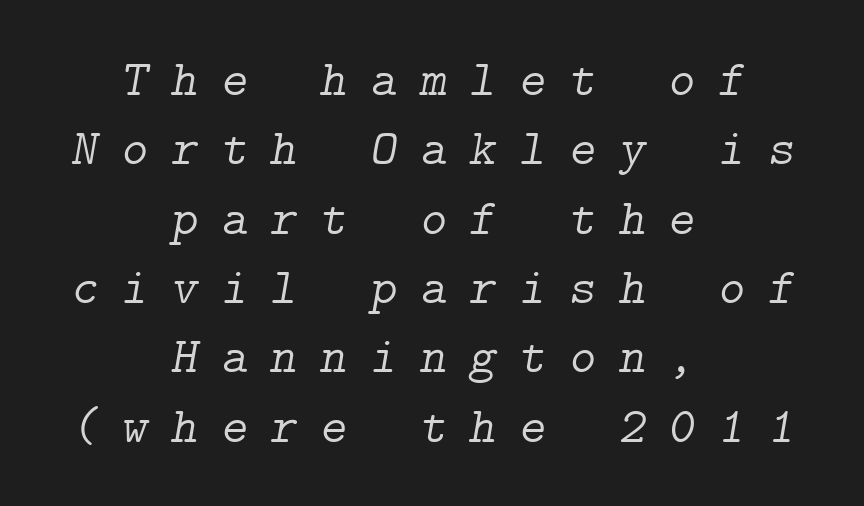
The image shows 51 px light serif type, italic (leaning right); set centered, normal line spacing (1.36x), unusually wide letter spacing (+0.45 em), not underlined; low stroke contrast and a medium x-height.
